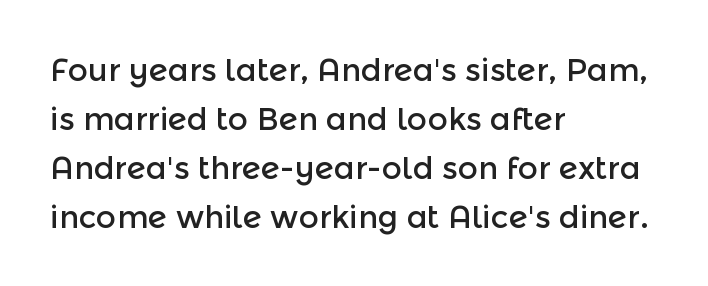
{"serif": "no", "italic": "no", "width": "normal", "x_height": "medium", "monospaced": "no", "underline": "no", "align": "left", "line_spacing": "normal", "line_spacing_ratio": 1.58, "letter_spacing": "normal", "letter_spacing_em": 0.0, "glyph_px": 31}
